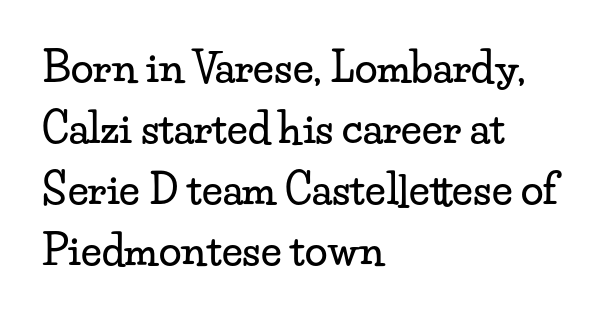
{"serif": "yes", "italic": "no", "width": "wide", "stroke_contrast": "low", "x_height": "small", "monospaced": "no", "underline": "no", "align": "left", "line_spacing": "normal", "line_spacing_ratio": 1.49, "letter_spacing": "normal", "letter_spacing_em": 0.0, "glyph_px": 41}
